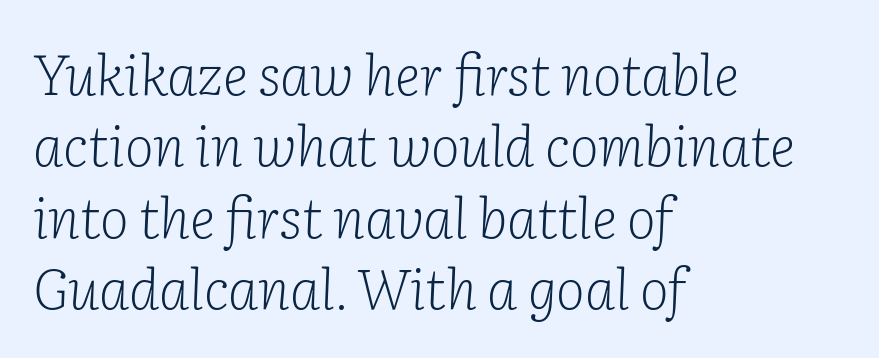
This sample keeps an unexceptional amount of space between lines. This sample has the flowing, uneven cadence of proportional lettering. Typographically, this falls in the serif category. If you drew a ruler down the left edge, every line would touch it. Ink coverage per letter is moderate at most. These lines were composed using italics.
